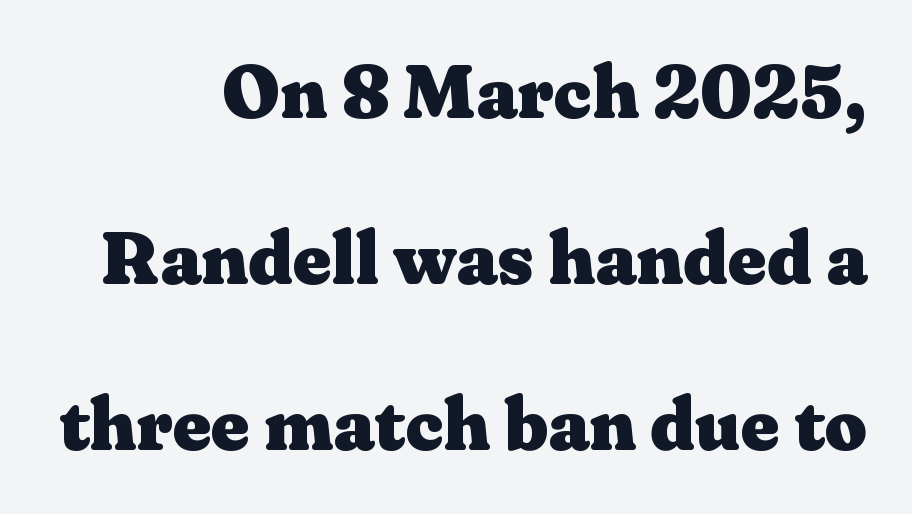
The image shows 74 px heavy, wide serif type, upright; set right-aligned, loose line spacing (2.24x), normal letter spacing, not underlined; medium stroke contrast and a medium x-height.
